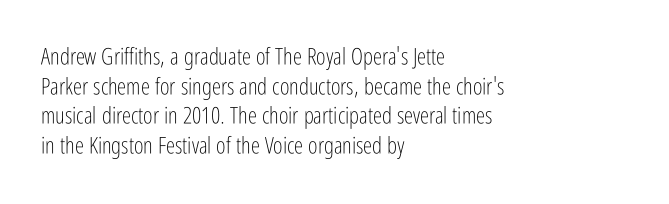
{"italic": "no", "bold": "no", "underline": "no", "align": "left", "line_spacing": "normal", "line_spacing_ratio": 1.29, "letter_spacing": "normal", "letter_spacing_em": 0.0, "glyph_px": 23}
